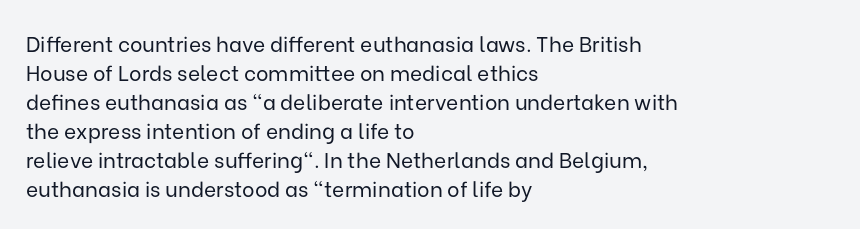
The image shows 21 px text type, upright; set left-aligned, normal line spacing (1.38x), normal letter spacing, not underlined.
